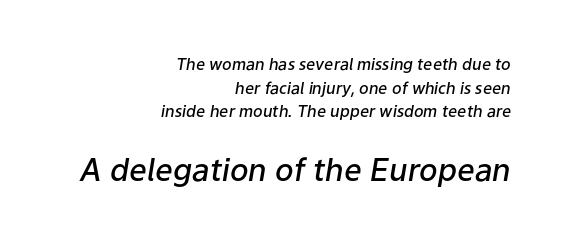
{"italic": "yes", "lean": "right", "slant_degrees": 9, "bold": "semi", "weight": "semibold", "width": "normal", "stroke_contrast": "low", "x_height": "medium", "monospaced": "no", "underline": "no", "align": "right", "line_spacing": "normal", "line_spacing_ratio": 1.48, "letter_spacing": "normal", "letter_spacing_em": 0.0, "larger_block": "second", "size_ratio": 1.94, "glyph_px": 31}
